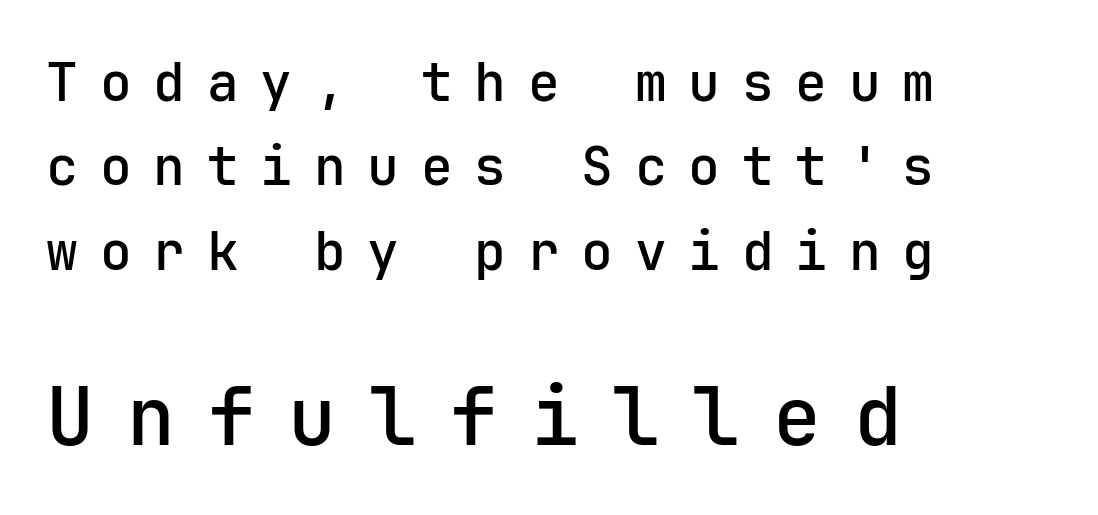
Q: Is the text bold? A: Semi-bold.
Q: Is the text italic (slanted)? A: No, it is upright.
Q: Is the typeface a serif or a sans-serif typeface? A: Sans-serif.
Q: Is the text underlined? A: No.
Q: How is the paragraph aligned? A: Left-aligned.
Q: Is the spacing between letters normal or unusually wide? A: Unusually wide.
Q: Is the spacing between lines tight, normal or loose? A: Normal.
Q: Which block of text is set in a larger size, the first (top) or the second (bottom)? A: The second (bottom) one.
Q: Width (condensed, normal, or wide)? A: Normal.
Q: Stroke contrast? A: Low.
Q: x-height? A: Medium.
